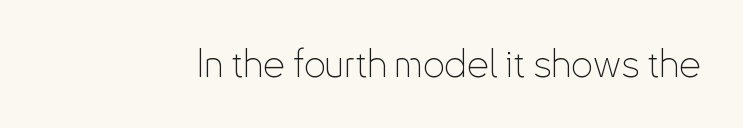
Q: Is the text bold? A: No.
Q: Is the text italic (slanted)? A: No, it is upright.
Q: Is the typeface a serif or a sans-serif typeface? A: Sans-serif.
Q: Is the text underlined? A: No.
Q: Is the spacing between letters normal or unusually wide? A: Normal.
Q: Width (condensed, normal, or wide)? A: Condensed.
Q: Stroke contrast? A: Low.
Q: x-height? A: Small.
Q: Monospaced? A: No.
